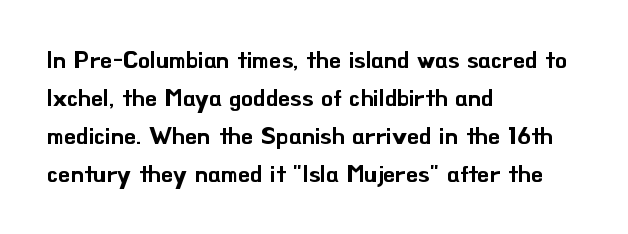
Q: Is the text italic (slanted)? A: No, it is upright.
Q: Is the text underlined? A: No.
Q: How is the paragraph aligned? A: Left-aligned.
Q: Is the spacing between letters normal or unusually wide? A: Normal.
Q: Is the spacing between lines tight, normal or loose? A: Normal.
